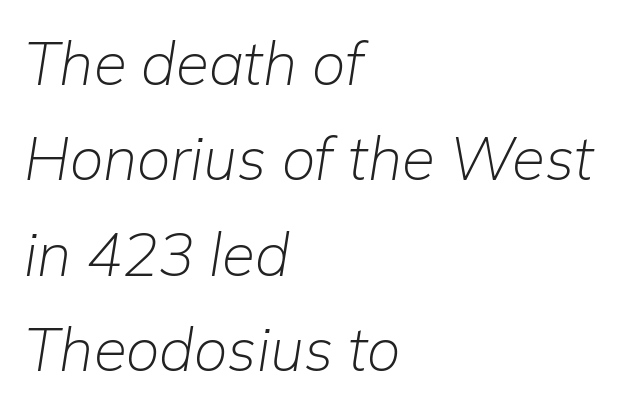
The passage shown is not underscored anywhere. Compared with ordinary roman type, these characters are visibly tilted. The letterforms sit shoulder to shoulder at normal distance. The letterforms sit at book weight or below. All the whitespace from short lines collects on the right.
